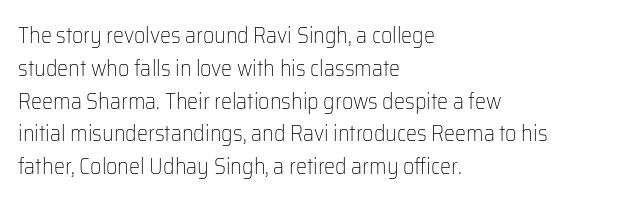
{"italic": "no", "bold": "no", "underline": "no", "align": "left", "line_spacing": "normal", "line_spacing_ratio": 1.49, "letter_spacing": "normal", "letter_spacing_em": 0.0, "glyph_px": 22}
